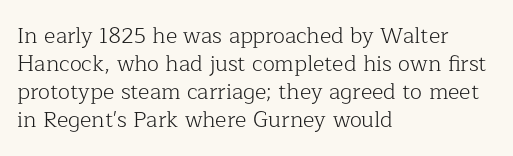
Q: Is the text bold? A: No.
Q: Is the text italic (slanted)? A: No, it is upright.
Q: Is the text underlined? A: No.
Q: How is the paragraph aligned? A: Left-aligned.
Q: Is the spacing between letters normal or unusually wide? A: Normal.
Q: Is the spacing between lines tight, normal or loose? A: Normal.
